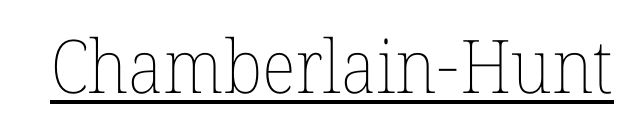
{"italic": "no", "bold": "no", "weight": "thin", "width": "normal", "stroke_contrast": "low", "x_height": "medium", "monospaced": "no", "underline": "yes", "letter_spacing": "normal", "letter_spacing_em": 0.0, "glyph_px": 74}
